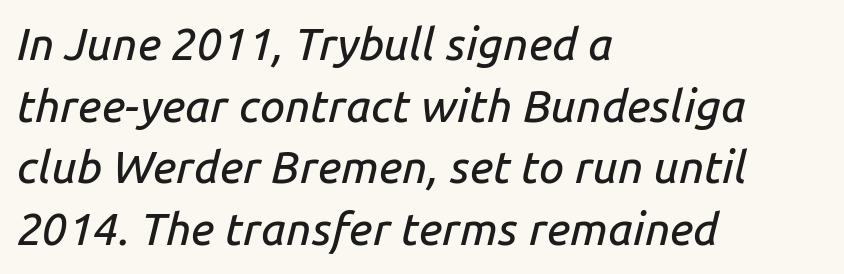
Q: Is the text italic (slanted)? A: Yes, it leans right by about 14 degrees.
Q: Is the text underlined? A: No.
Q: How is the paragraph aligned? A: Left-aligned.
Q: Is the spacing between letters normal or unusually wide? A: Normal.
Q: Is the spacing between lines tight, normal or loose? A: Normal.
Q: Width (condensed, normal, or wide)? A: Normal.
Q: Stroke contrast? A: Low.
Q: x-height? A: Medium.
Q: Monospaced? A: No.
